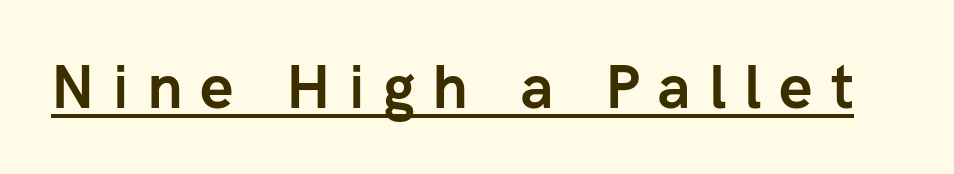
Substantial extra tracking has been applied to these lines. Font category for this specimen: sans-serif. Stroke thickness is high; the sample reads as a true bold. Emphasis is given by a line drawn under the lettering. Every character sits straight up, as roman type does. A typesetter would call this proportional, since set widths differ per character.
